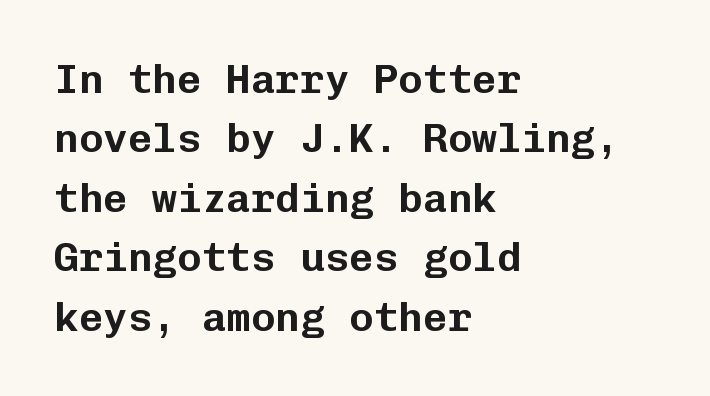
Normally led — the rows are evenly, conventionally spaced. These lines were composed using upright roman letters. The text was rendered using a sans face with plain stroke endings. Is this a fixed-width face? Yes — each glyph sits in an identical cell. Notice how the passage keeps a crisp vertical edge on the left only.
